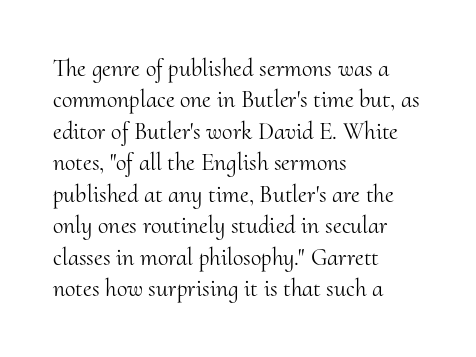
{"italic": "no", "bold": "no", "underline": "no", "align": "left", "line_spacing": "normal", "line_spacing_ratio": 1.31, "letter_spacing": "normal", "letter_spacing_em": 0.0, "glyph_px": 24}
